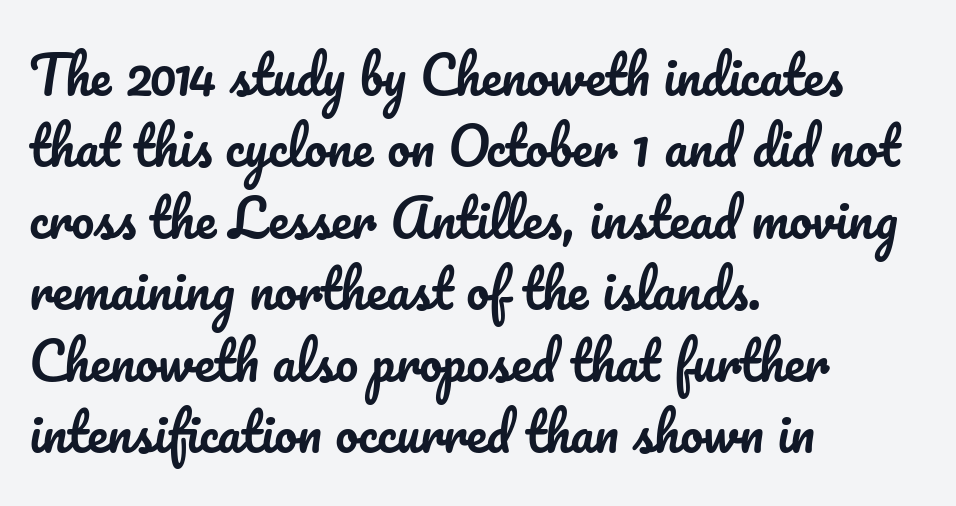
Short and long lines alike share a common starting point at left. Think of a printed novel: that variable character pitch is what you see here. A normal amount of white space separates one row of letters from the next. Nobody touched the tracking dial on this one. Bare-footed words on every line.
